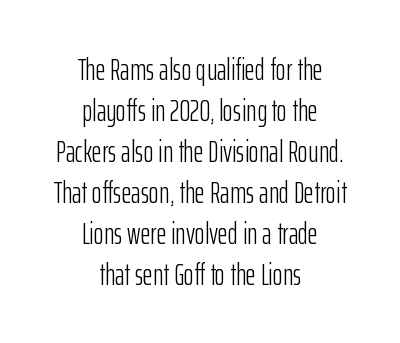
Q: Is the text bold? A: No.
Q: Is the text italic (slanted)? A: No, it is upright.
Q: Is the typeface a serif or a sans-serif typeface? A: Sans-serif.
Q: Is the text underlined? A: No.
Q: How is the paragraph aligned? A: Centered.
Q: Is the spacing between letters normal or unusually wide? A: Normal.
Q: Is the spacing between lines tight, normal or loose? A: Normal.
Q: Width (condensed, normal, or wide)? A: Condensed.
Q: Stroke contrast? A: Low.
Q: x-height? A: Medium.
Q: Monospaced? A: No.
